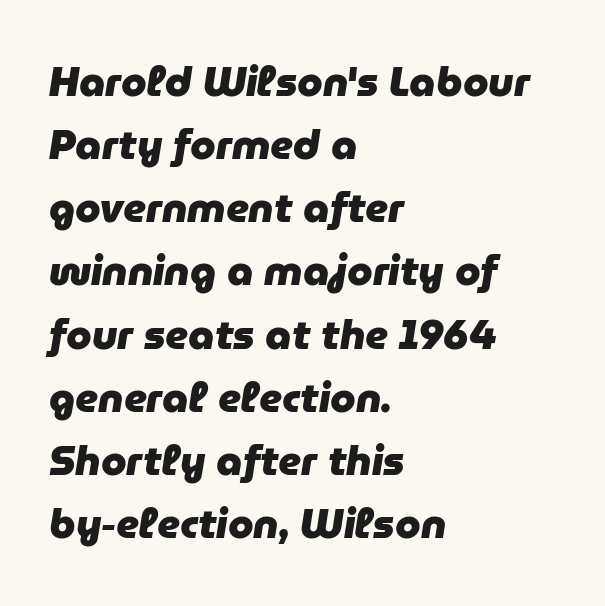
Q: Is the text bold? A: Yes.
Q: Is the text italic (slanted)? A: Yes, it leans right by about 9 degrees.
Q: Is the text underlined? A: No.
Q: How is the paragraph aligned? A: Left-aligned.
Q: Is the spacing between letters normal or unusually wide? A: Normal.
Q: Is the spacing between lines tight, normal or loose? A: Normal.
Q: Width (condensed, normal, or wide)? A: Normal.
Q: Stroke contrast? A: Low.
Q: x-height? A: Medium.
Q: Monospaced? A: No.
